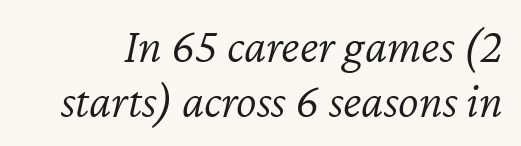
Q: Is the text bold? A: No.
Q: Is the text italic (slanted)? A: Yes, it leans right by about 12 degrees.
Q: Is the text underlined? A: No.
Q: Is the spacing between letters normal or unusually wide? A: Normal.
Q: Is the spacing between lines tight, normal or loose? A: Tight.
Q: Width (condensed, normal, or wide)? A: Normal.
Q: Stroke contrast? A: Low.
Q: x-height? A: Medium.
Q: Monospaced? A: No.
